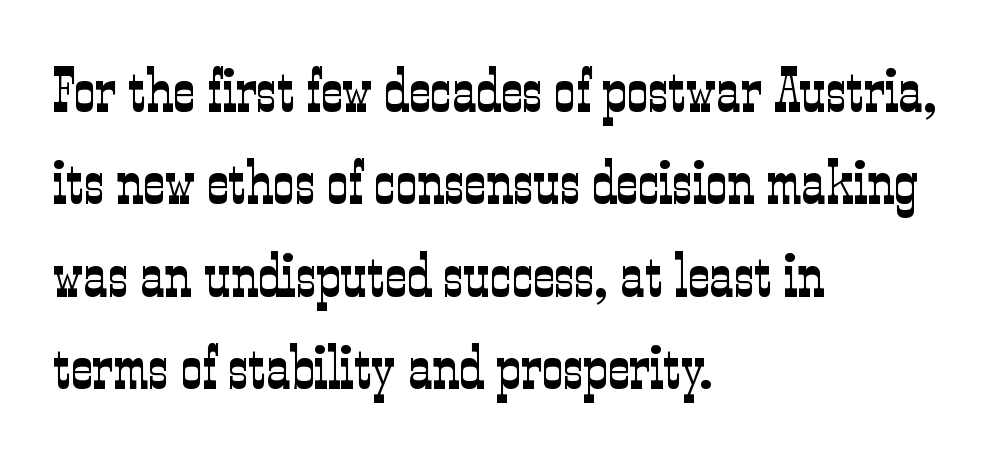
Q: Is the text bold? A: No.
Q: Is the text italic (slanted)? A: No, it is upright.
Q: Is the typeface a serif or a sans-serif typeface? A: Serif.
Q: Is the text underlined? A: No.
Q: How is the paragraph aligned? A: Left-aligned.
Q: Is the spacing between letters normal or unusually wide? A: Normal.
Q: Is the spacing between lines tight, normal or loose? A: Normal.
Q: Width (condensed, normal, or wide)? A: Condensed.
Q: Stroke contrast? A: Low.
Q: x-height? A: Medium.
Q: Monospaced? A: No.
